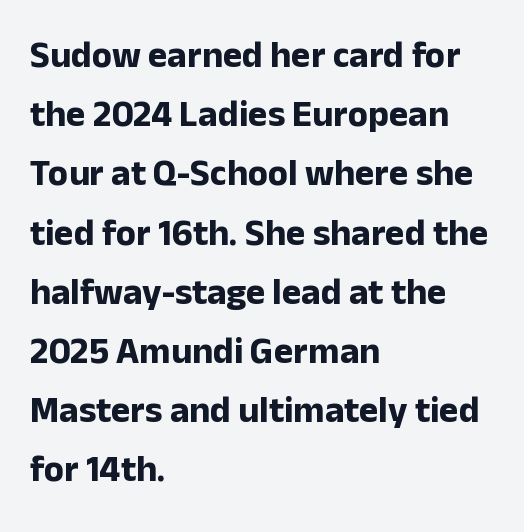
Q: Is the text bold? A: Yes.
Q: Is the text italic (slanted)? A: No, it is upright.
Q: Is the typeface a serif or a sans-serif typeface? A: Sans-serif.
Q: Is the text underlined? A: No.
Q: How is the paragraph aligned? A: Left-aligned.
Q: Is the spacing between letters normal or unusually wide? A: Normal.
Q: Is the spacing between lines tight, normal or loose? A: Normal.
Q: Width (condensed, normal, or wide)? A: Normal.
Q: Stroke contrast? A: Low.
Q: x-height? A: Medium.
Q: Monospaced? A: No.
